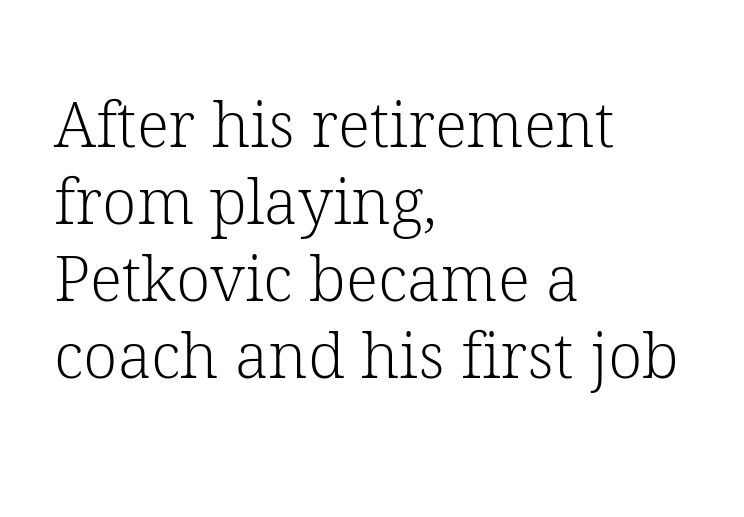
The image shows 63 px light serif type, upright; set left-aligned, line spacing 1.22x, normal letter spacing, not underlined; low stroke contrast and a medium x-height.
